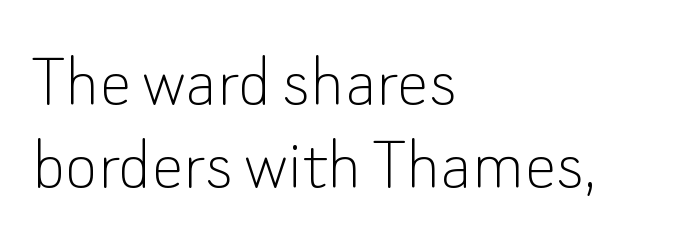
The image shows 79 px thin sans-serif type, upright; set left-aligned, tight line spacing (1.05x), normal letter spacing, not underlined; low stroke contrast and a small x-height.
